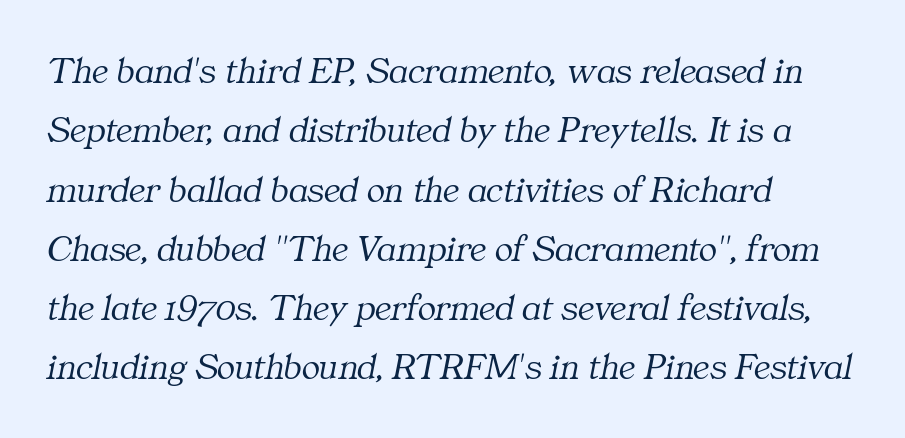
The image shows 38 px light serif type, italic (leaning right); set left-aligned, normal line spacing (1.56x), normal letter spacing, not underlined; medium stroke contrast and a medium x-height.
